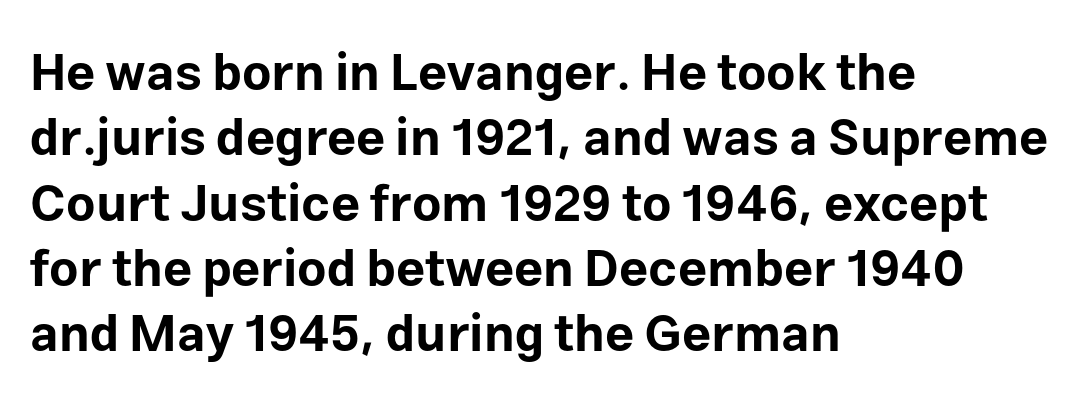
Q: Is the text bold? A: Yes.
Q: Is the text italic (slanted)? A: No, it is upright.
Q: Is the typeface a serif or a sans-serif typeface? A: Sans-serif.
Q: Is the text underlined? A: No.
Q: How is the paragraph aligned? A: Left-aligned.
Q: Is the spacing between letters normal or unusually wide? A: Normal.
Q: Is the spacing between lines tight, normal or loose? A: Normal.
Q: Width (condensed, normal, or wide)? A: Normal.
Q: Stroke contrast? A: Low.
Q: x-height? A: Medium.
Q: Monospaced? A: No.
